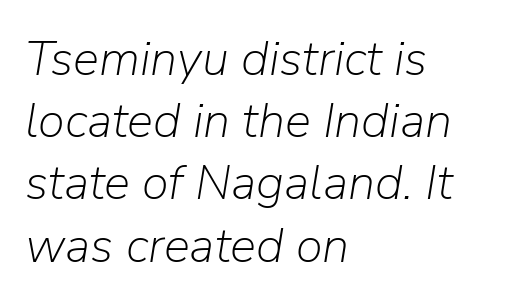
The image shows 49 px light type, italic (leaning right); set left-aligned, normal line spacing (1.27x), normal letter spacing, not underlined; low stroke contrast and a medium x-height.
